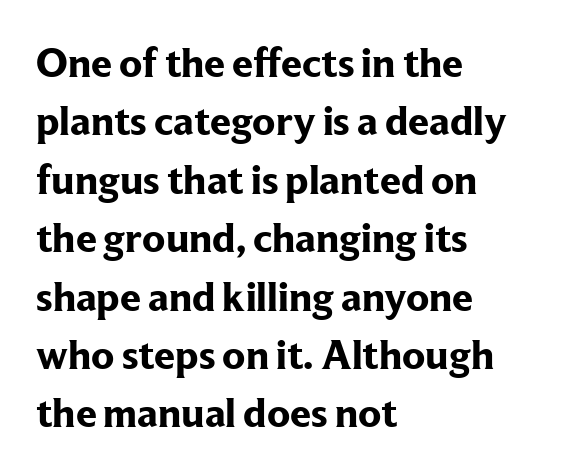
The rendering anchors every line to the left-hand side. Weight: bold. This is the regular roman posture of the typeface. Observe the ordinary spacing: letters are neighbours, not strangers. Rows of type keep a routine distance in the vertical direction.
